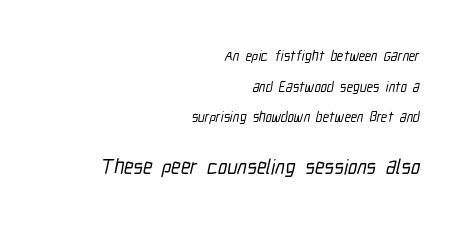
{"underline": "no", "align": "right", "line_spacing": "loose", "line_spacing_ratio": 2.18, "letter_spacing": "normal", "letter_spacing_em": 0.0, "larger_block": "second", "size_ratio": 1.5, "glyph_px": 21}
